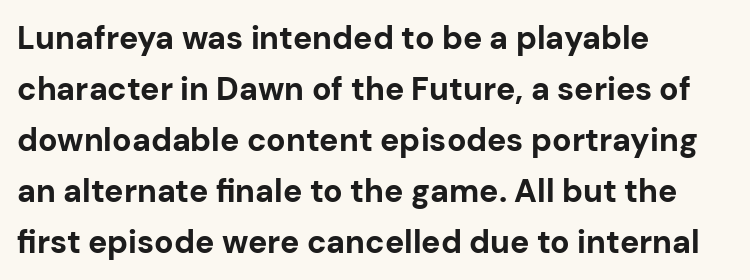
The image shows 32 px bold sans-serif type, upright; set left-aligned, normal line spacing (1.59x), normal letter spacing, not underlined; low stroke contrast and a medium x-height.
